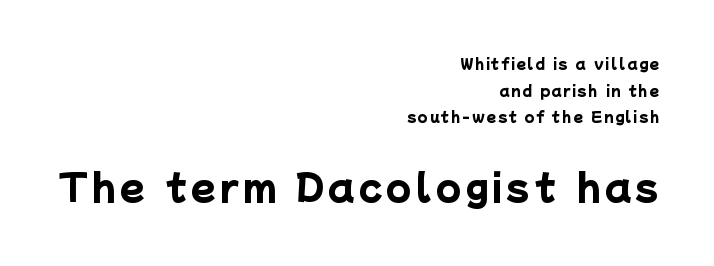
The image shows 36 px heavy sans-serif type; set right-aligned, loose line spacing (1.9x), not underlined; the second (bottom) block is 2.57x larger; low stroke contrast and a medium x-height.
